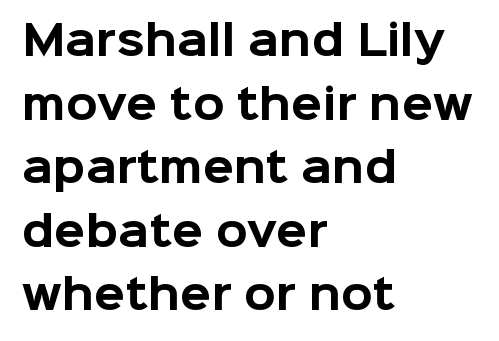
{"serif": "no", "italic": "no", "bold": "yes", "weight": "bold", "width": "normal", "stroke_contrast": "low", "x_height": "medium", "monospaced": "no", "underline": "no", "align": "left", "line_spacing": "normal", "line_spacing_ratio": 1.55, "letter_spacing": "normal", "letter_spacing_em": 0.0, "glyph_px": 41}
